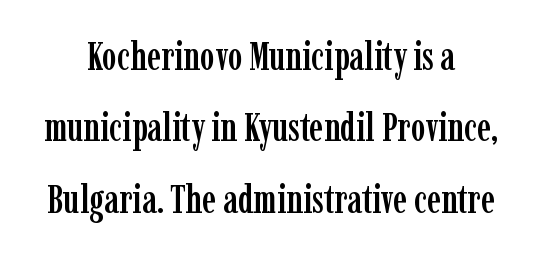
The image shows 39 px condensed serif type, upright; set centered, line spacing 1.83x, normal letter spacing, not underlined; low stroke contrast and a medium x-height.
